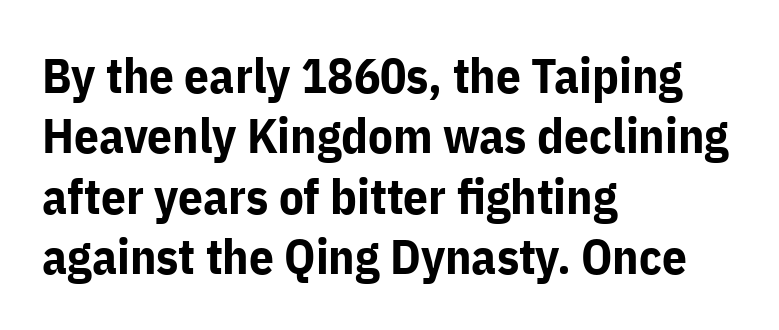
{"serif": "no", "italic": "no", "bold": "yes", "weight": "bold", "width": "normal", "stroke_contrast": "low", "x_height": "medium", "monospaced": "no", "underline": "no", "align": "left", "line_spacing_ratio": 1.23, "letter_spacing": "normal", "letter_spacing_em": 0.0, "glyph_px": 49}
